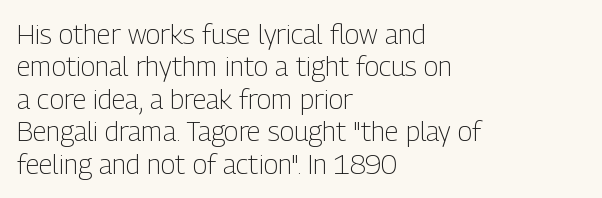
The font is comparable to plain body text, perhaps lighter. Line starts are locked; line ends wander. Nothing unusual about the tracking: characters are spaced as the font intends. The type sits square on the baseline with zero lean. Rule under the text: the space is simply empty.
